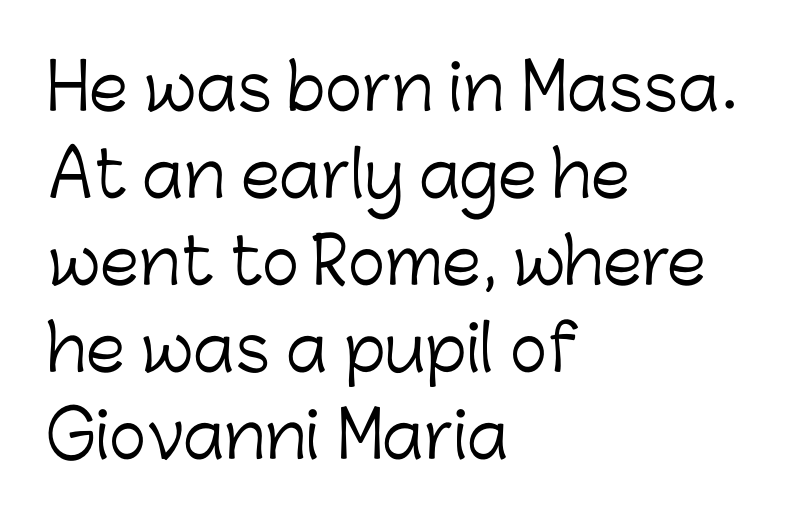
Q: Is the text bold? A: No.
Q: Is the text italic (slanted)? A: No, it is upright.
Q: Is the typeface a serif or a sans-serif typeface? A: Sans-serif.
Q: Is the text underlined? A: No.
Q: How is the paragraph aligned? A: Left-aligned.
Q: Is the spacing between letters normal or unusually wide? A: Normal.
Q: Is the spacing between lines tight, normal or loose? A: Normal.
Q: Width (condensed, normal, or wide)? A: Normal.
Q: Stroke contrast? A: Low.
Q: x-height? A: Medium.
Q: Monospaced? A: No.
